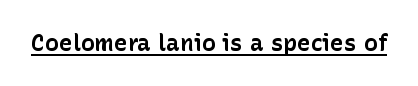
{"italic": "no", "bold": "yes", "underline": "yes", "letter_spacing": "normal", "letter_spacing_em": 0.0, "glyph_px": 23}
